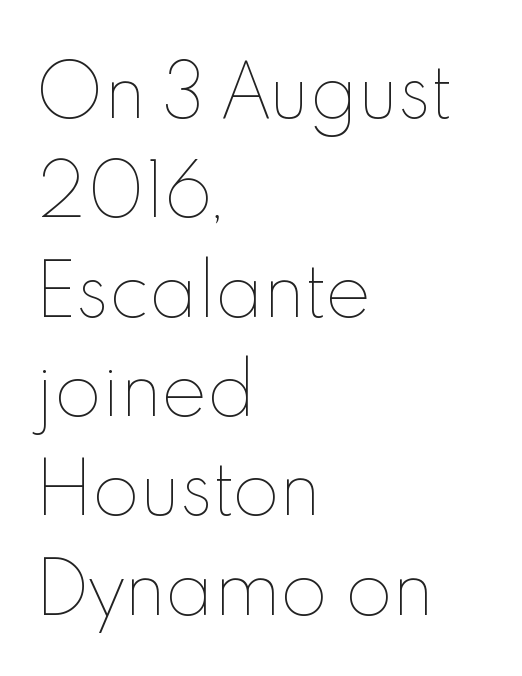
Q: Is the text bold? A: No.
Q: Is the text italic (slanted)? A: No, it is upright.
Q: Is the text underlined? A: No.
Q: How is the paragraph aligned? A: Left-aligned.
Q: Is the spacing between letters normal or unusually wide? A: Normal.
Q: Is the spacing between lines tight, normal or loose? A: Normal.
Q: Width (condensed, normal, or wide)? A: Normal.
Q: x-height? A: Small.
Q: Monospaced? A: No.
